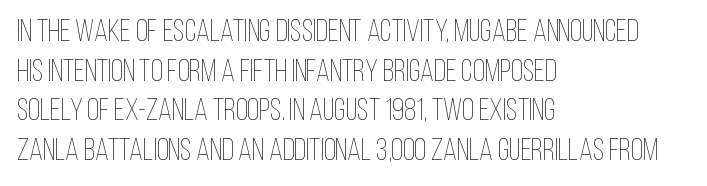
The image shows 31 px thin, condensed type, upright; set left-aligned, normal line spacing (1.28x), normal letter spacing, not underlined; low stroke contrast and a large x-height.
